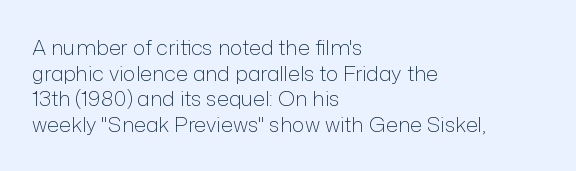
{"italic": "no", "bold": "no", "underline": "no", "align": "left", "line_spacing_ratio": 1.22, "letter_spacing": "normal", "letter_spacing_em": 0.0, "glyph_px": 21}
